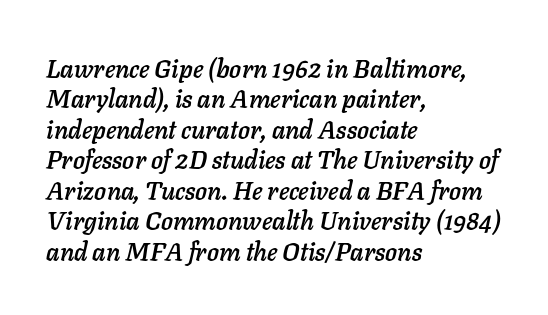
Caption: multi-line text, flush left, ragged right. Posture: slanted. A typesetter would call this zero additional tracking. The baseline area is clear.
